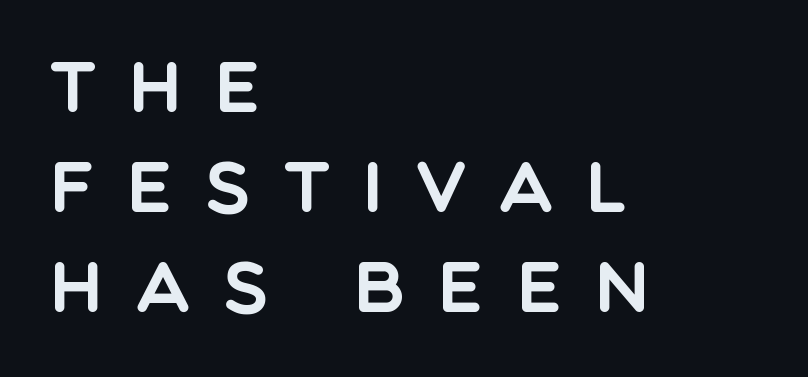
The image shows 70 px sans-serif type, upright; set left-aligned, normal line spacing (1.43x), unusually wide letter spacing (+0.47 em), not underlined; a large x-height.
